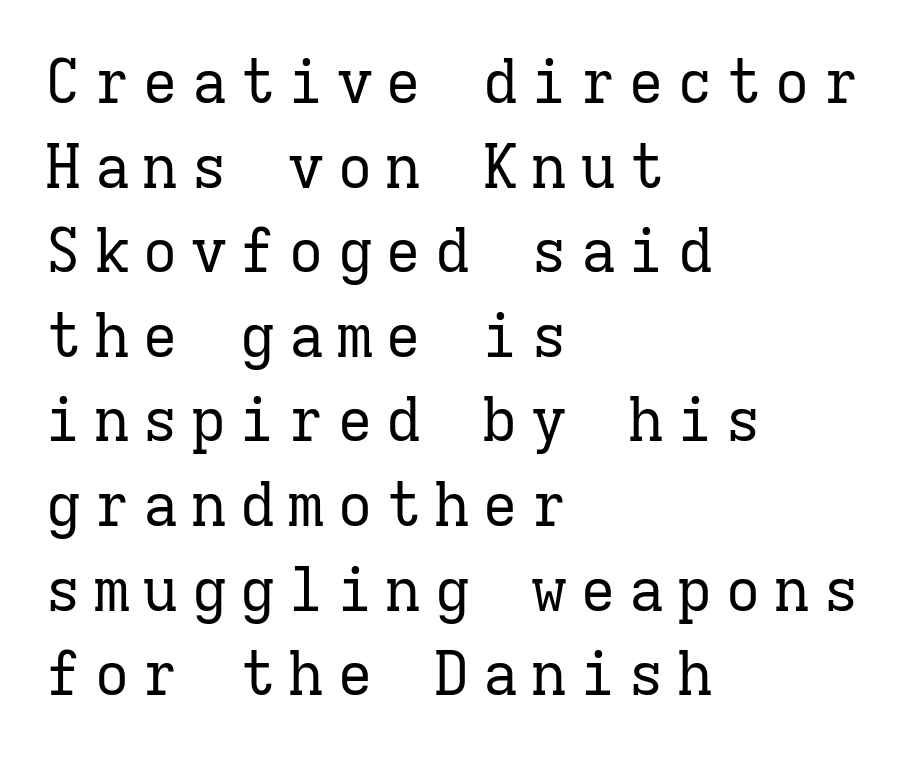
Q: Is the text bold? A: No.
Q: Is the text italic (slanted)? A: No, it is upright.
Q: Is the typeface a serif or a sans-serif typeface? A: Serif.
Q: Is the text underlined? A: No.
Q: How is the paragraph aligned? A: Left-aligned.
Q: Is the spacing between letters normal or unusually wide? A: Unusually wide.
Q: Is the spacing between lines tight, normal or loose? A: Normal.
Q: Width (condensed, normal, or wide)? A: Normal.
Q: Stroke contrast? A: Low.
Q: x-height? A: Medium.
Q: Monospaced? A: Yes.
